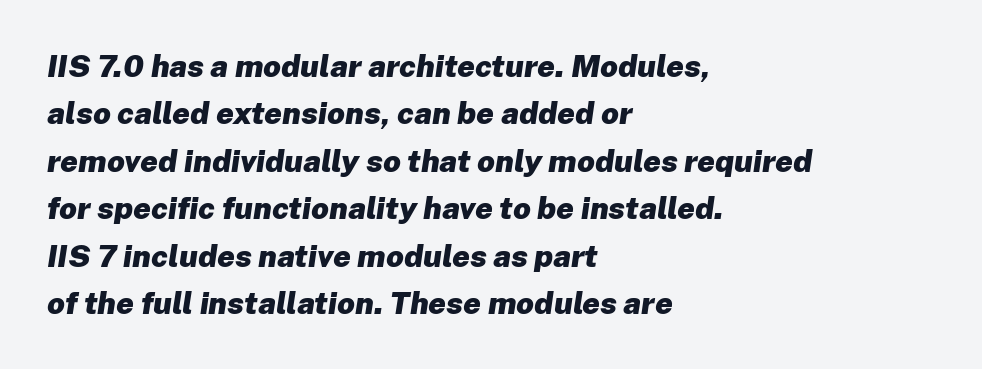
The image shows 31 px heavy type, italic (leaning right); set left-aligned, normal line spacing (1.53x), normal letter spacing, not underlined; low stroke contrast and a medium x-height.
